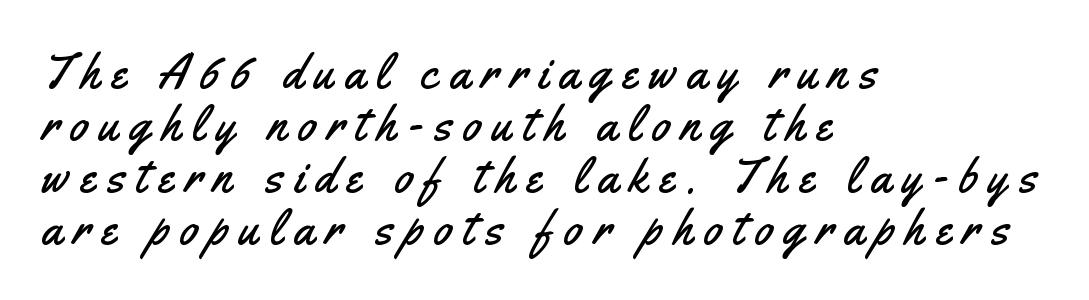
{"serif": "no", "width": "condensed", "stroke_contrast": "medium", "x_height": "small", "monospaced": "no", "underline": "no", "align": "left", "line_spacing": "tight", "line_spacing_ratio": 1.08, "letter_spacing": "wide", "letter_spacing_em": 0.24, "glyph_px": 48}
